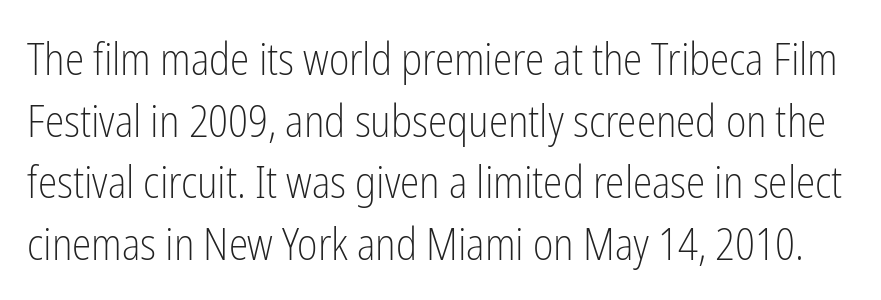
The image shows 44 px light, condensed sans-serif type, upright; set normal line spacing (1.4x), normal letter spacing, not underlined; low stroke contrast and a medium x-height.
